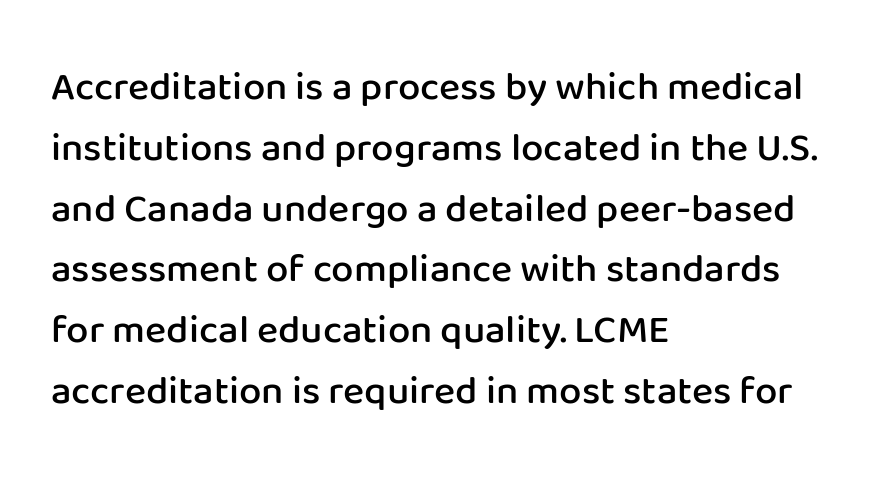
The image shows 40 px semibold sans-serif type, upright; set left-aligned, normal line spacing (1.52x), normal letter spacing, not underlined; low stroke contrast and a medium x-height.
